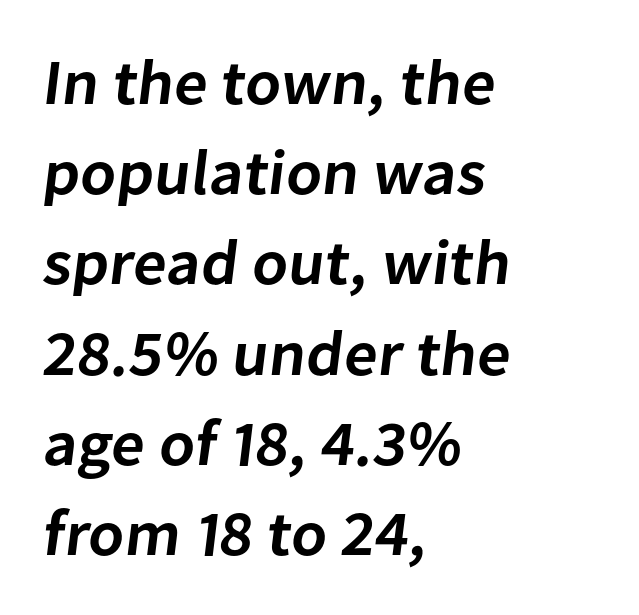
Short and long lines alike share a common starting point at left. The letters are semibold — heavier than regular but short of a full bold. Check the space under the baseline: it is left empty. How would I describe the line gaps? Plain and ordinary.
